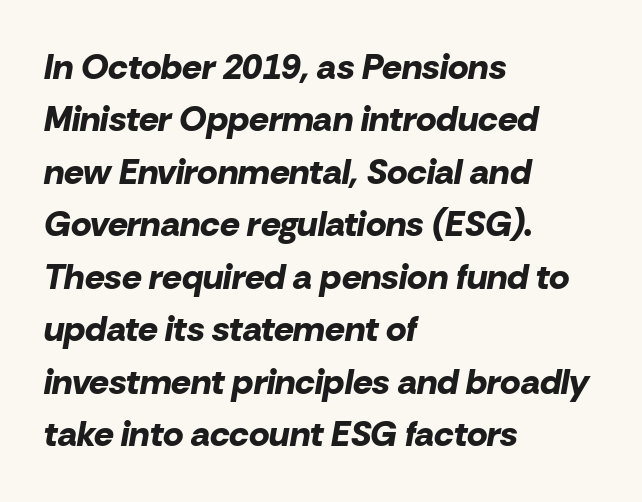
The passage shown is emphatically bold. Only glyphs here, with clear space below each row. The lettering tilts uniformly, giving the passage an italic look. Is this a fixed-width face? No — the glyphs have proportional, varying widths.
